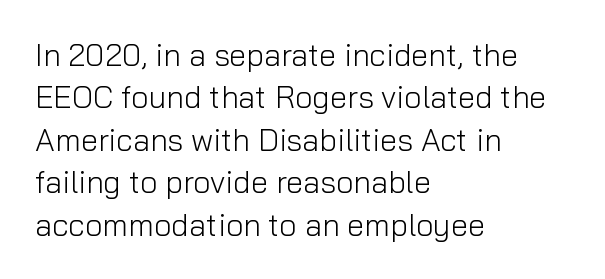
The typesetter chose a ragged-right arrangement here. The letters advance in unequal steps, a hallmark of proportional type. Posture: vertical. Descenders hang freely into open space.
